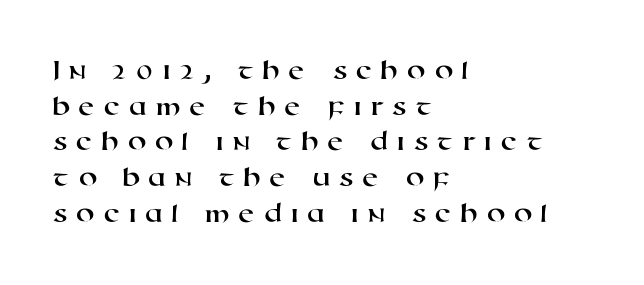
Here the designer chose a conventional face with non-uniform glyph widths. These lines are set flush left with a ragged right edge. The rendering inserts visible extra space after every character. Note: no serifs on the glyphs. This rendering features lettering with no underline.
